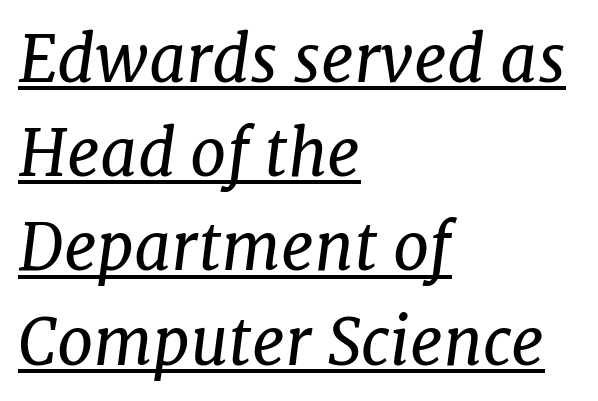
{"serif": "yes", "italic": "yes", "lean": "right", "slant_degrees": 7, "bold": "no", "weight": "regular", "width": "normal", "stroke_contrast": "low", "x_height": "medium", "monospaced": "no", "underline": "yes", "align": "left", "line_spacing": "normal", "line_spacing_ratio": 1.45, "letter_spacing": "normal", "letter_spacing_em": 0.0, "glyph_px": 65}
